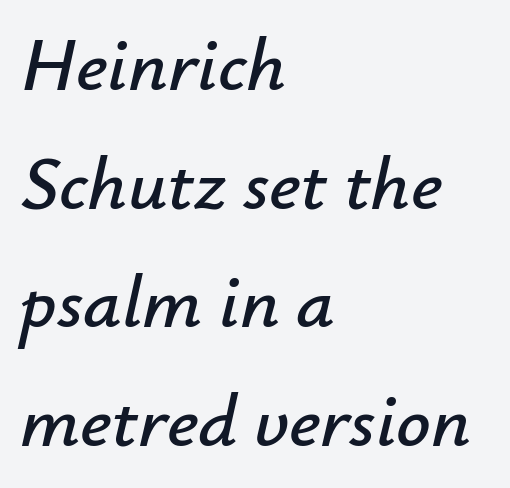
Layout note: lines flush left. The whole block is typeset with a tilt. Each letter keeps its own natural width here, so spacing adapts to shape. Look at the tracking — it's just the regular setting, nothing added.
